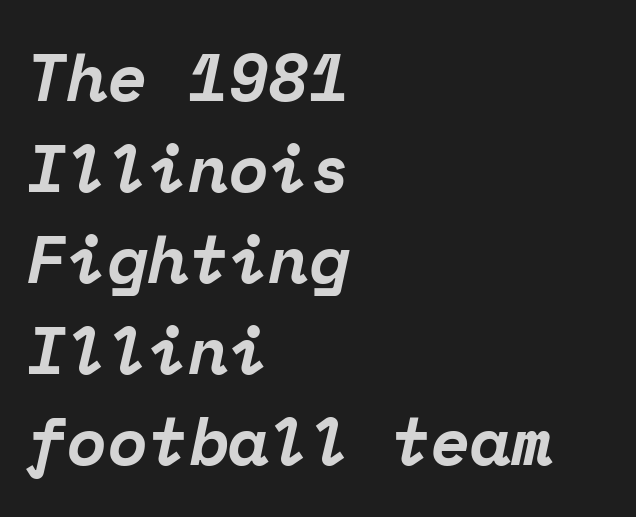
The image shows 66 px bold serif type, italic (leaning right), monospaced; set left-aligned, normal line spacing (1.38x), normal letter spacing, not underlined; low stroke contrast and a medium x-height.
